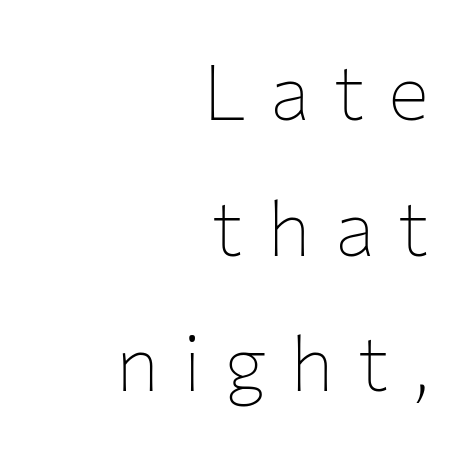
Summary of weight: not heavy and not bold. Every row of glyphs terminates at an identical x-position on the right. Loose tracking; the words dissolve into strings of separated letters. The letters stand upright; this is a roman face. A bare baseline throughout the passage. Look at the bottom of the vertical strokes: they stop flat, with no serifs.
